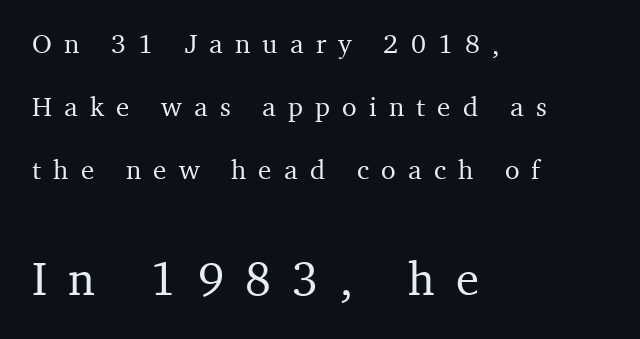
The image shows 47 px serif type, upright; set left-aligned, loose line spacing (2.33x), unusually wide letter spacing (+0.45 em), not underlined; the second (bottom) block is 1.74x larger; medium stroke contrast and a medium x-height.
